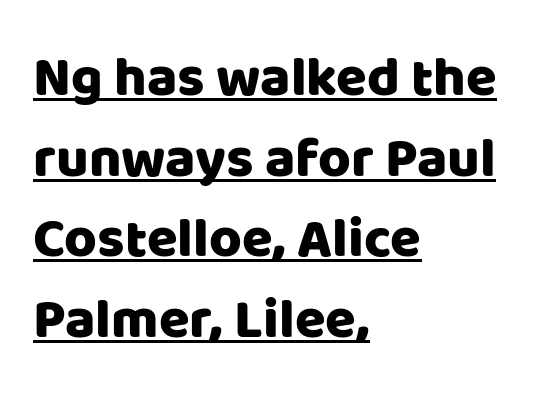
Honestly, the underline is the first thing you notice here. The face used here is a sans, in the tradition of grotesques and geometrics. Does the copy run flush right? No — it runs flush left. Honestly, the letter spacing is just normal — you wouldn't notice it.
